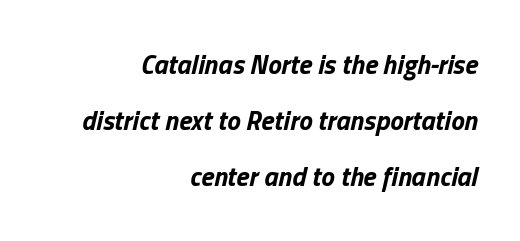
The image shows 27 px bold type, italic (leaning right); set right-aligned, loose line spacing (2.08x), normal letter spacing, not underlined.
